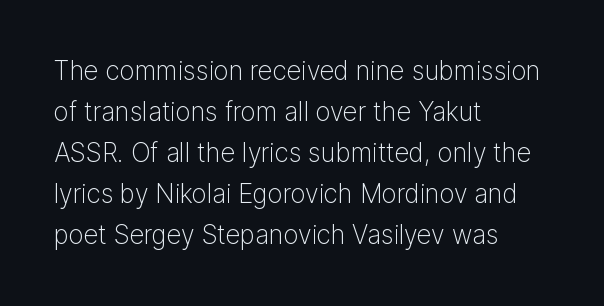
{"italic": "no", "bold": "no", "underline": "no", "align": "left", "line_spacing": "normal", "line_spacing_ratio": 1.58, "letter_spacing": "normal", "letter_spacing_em": 0.0, "glyph_px": 26}
